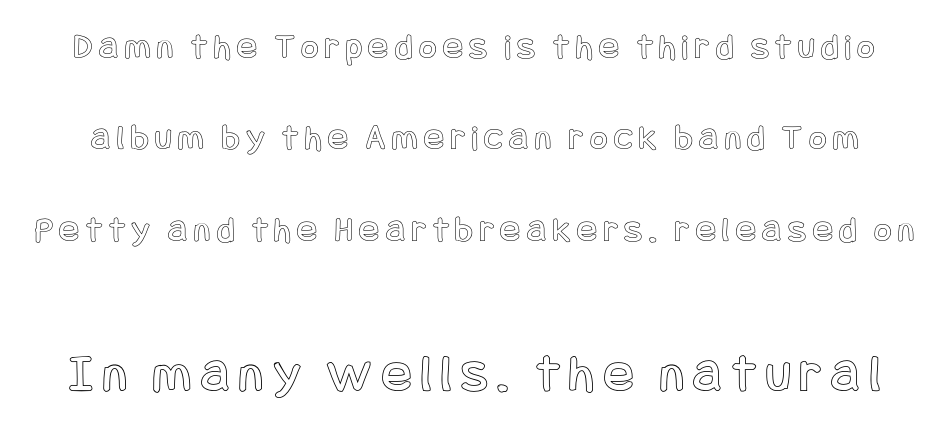
Q: Is the text italic (slanted)? A: No, it is upright.
Q: Is the text underlined? A: No.
Q: Is the spacing between lines tight, normal or loose? A: Loose.
Q: Which block of text is set in a larger size, the first (top) or the second (bottom)? A: The second (bottom) one.
Q: Width (condensed, normal, or wide)? A: Condensed.
Q: x-height? A: Large.
